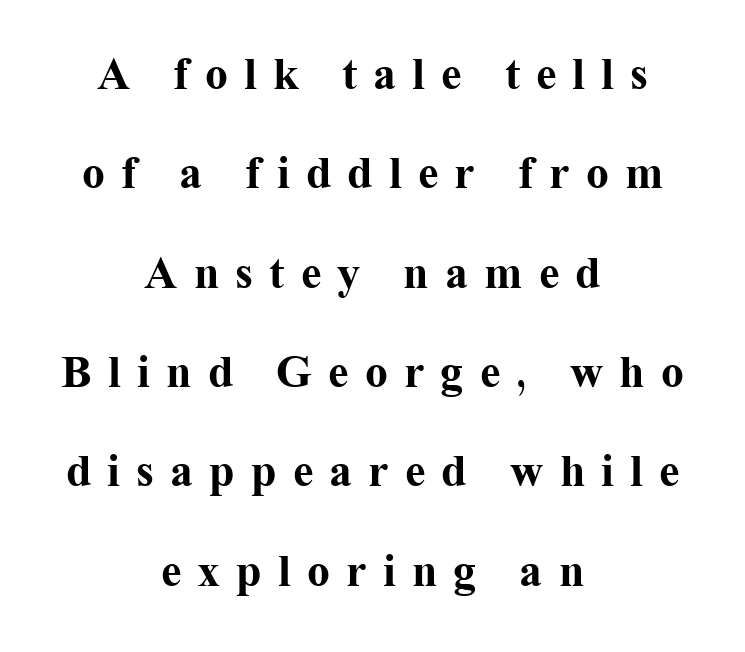
The image shows 46 px bold serif type, upright; set centered, loose line spacing (2.16x), unusually wide letter spacing (+0.35 em), not underlined; medium stroke contrast and a medium x-height.
